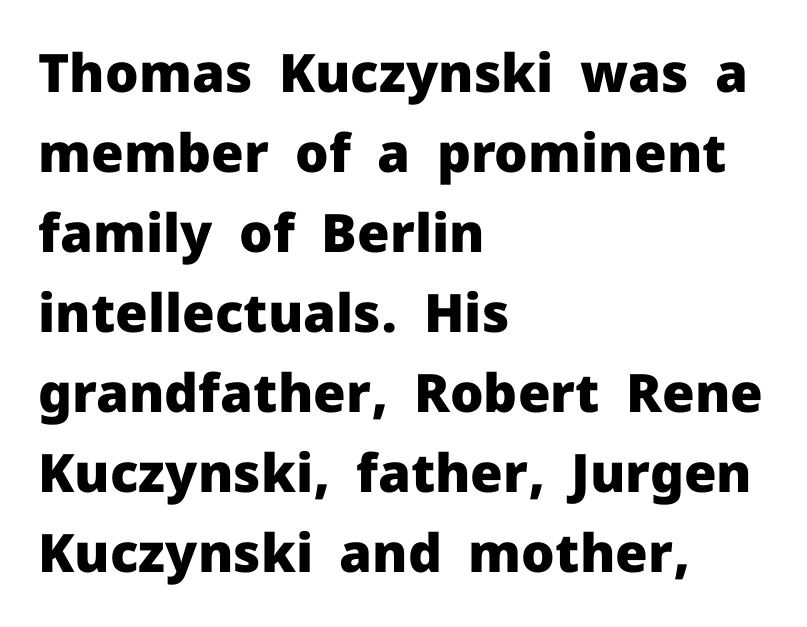
The image shows 53 px heavy sans-serif type, upright; set left-aligned, normal line spacing (1.51x), normal letter spacing, not underlined; low stroke contrast and a medium x-height.
